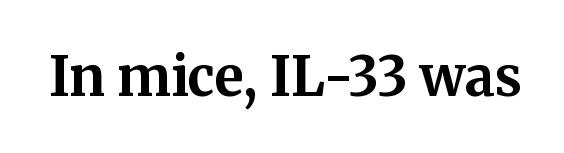
Its strokes are broad and dark, the hallmark of bold type. Spacing verdict: proportional, widths tailored to each character. The typography opts for an upright posture over an oblique one. Little horizontal feet cap the strokes, marking this as serif type. Beneath every word, the page is bare.
